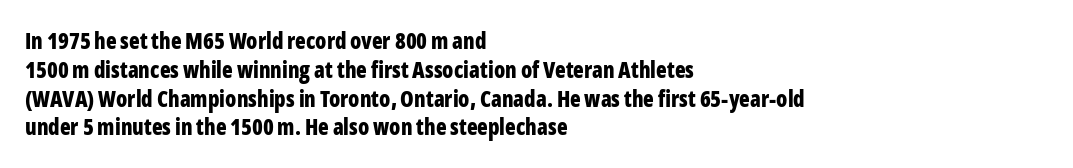
The image shows 22 px bold type, upright; set left-aligned, normal line spacing (1.31x), normal letter spacing, not underlined.
